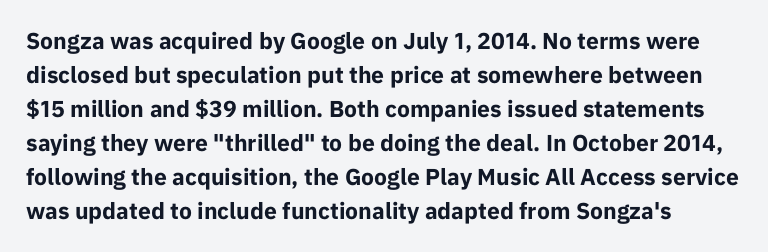
Rule under the text: the space is simply empty. Line spacing here is normal. The letters stand upright; this is a roman face. Typographic density is high because the face is bold. Inter-character spacing is left at the font's built-in metrics.
